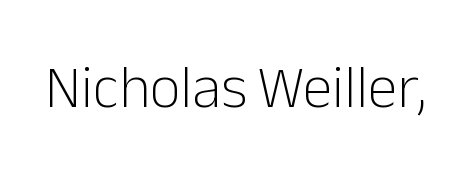
{"serif": "no", "italic": "no", "bold": "no", "weight": "light", "width": "normal", "stroke_contrast": "low", "x_height": "medium", "monospaced": "no", "underline": "no", "letter_spacing": "normal", "letter_spacing_em": 0.0, "glyph_px": 60}
